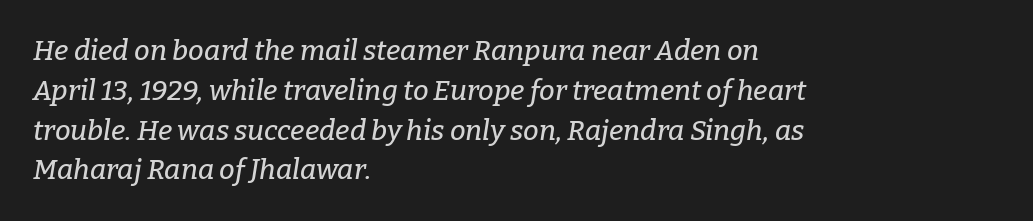
Q: Is the text italic (slanted)? A: Yes, it leans right by about 9 degrees.
Q: Is the typeface a serif or a sans-serif typeface? A: Serif.
Q: Is the text underlined? A: No.
Q: How is the paragraph aligned? A: Left-aligned.
Q: Is the spacing between letters normal or unusually wide? A: Normal.
Q: Is the spacing between lines tight, normal or loose? A: Normal.
Q: Width (condensed, normal, or wide)? A: Normal.
Q: Stroke contrast? A: Low.
Q: x-height? A: Medium.
Q: Monospaced? A: No.
